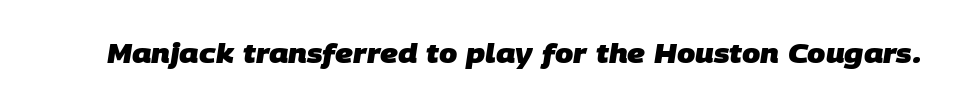
The image shows 26 px bold type; set normal letter spacing, not underlined.
